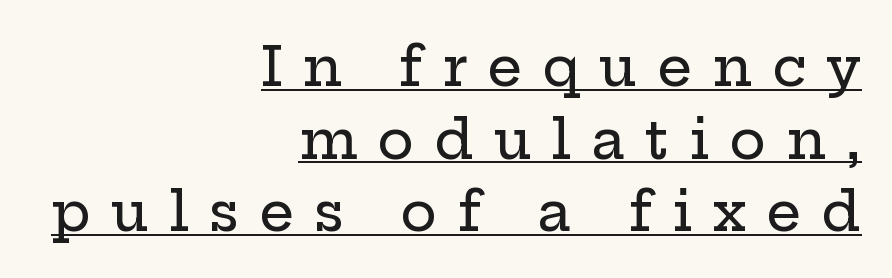
{"serif": "yes", "italic": "no", "width": "wide", "stroke_contrast": "low", "x_height": "medium", "monospaced": "no", "underline": "yes", "align": "right", "line_spacing": "normal", "line_spacing_ratio": 1.32, "letter_spacing": "wide", "letter_spacing_em": 0.36, "glyph_px": 55}
